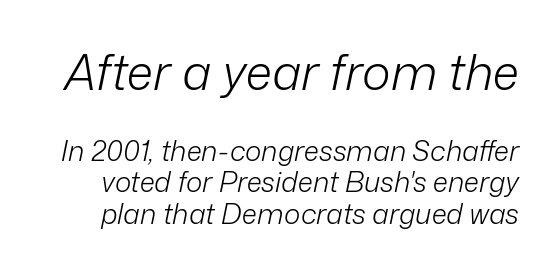
Does the leading feel generous? Not at all — it's pinched. Summary of weight: not heavy and not bold. Compared with typical body copy, the letter spacing here is the same. Italic: yes, the glyphs are oblique. In this sample the first text group is rendered at the bigger scale. These lines are rendered in a variable-pitch font.
